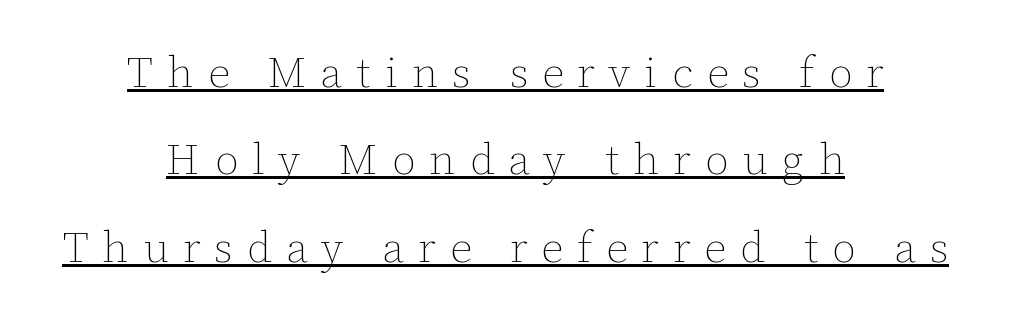
{"italic": "no", "bold": "no", "weight": "thin", "width": "normal", "stroke_contrast": "low", "x_height": "medium", "monospaced": "no", "underline": "yes", "align": "center", "line_spacing": "loose", "line_spacing_ratio": 2.03, "letter_spacing": "wide", "letter_spacing_em": 0.33, "glyph_px": 43}
